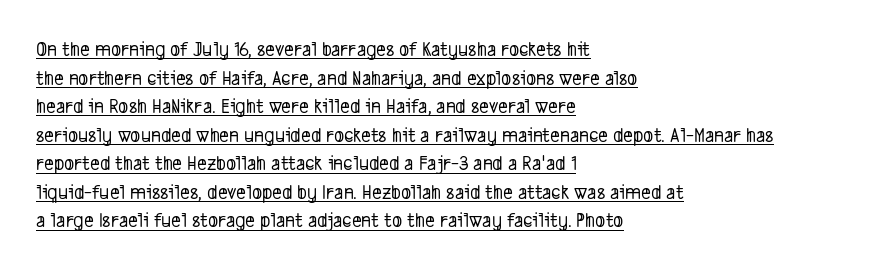
The image shows 21 px text type; set left-aligned, normal line spacing (1.36x), normal letter spacing, underlined.
